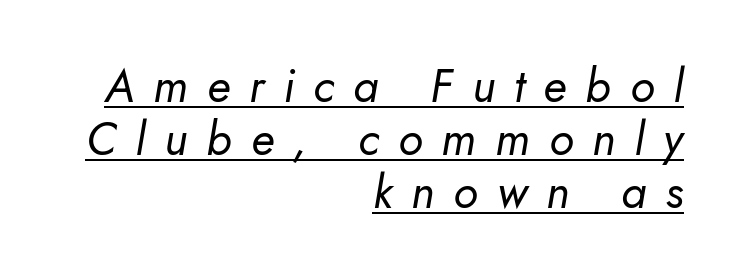
{"italic": "yes", "lean": "right", "slant_degrees": 5, "bold": "no", "weight": "regular", "width": "normal", "stroke_contrast": "low", "x_height": "small", "monospaced": "no", "underline": "yes", "align": "right", "line_spacing": "tight", "line_spacing_ratio": 1.15, "letter_spacing": "wide", "letter_spacing_em": 0.41, "glyph_px": 46}
